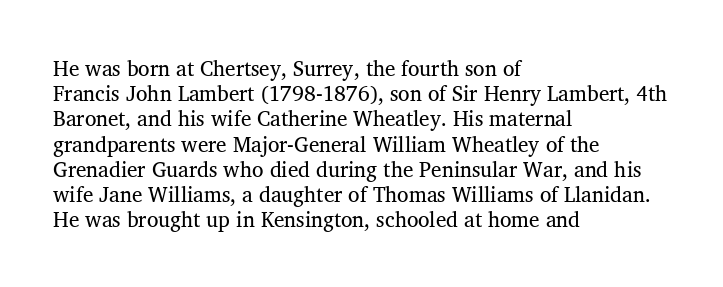
{"italic": "no", "bold": "no", "underline": "no", "align": "left", "line_spacing_ratio": 1.2, "letter_spacing": "normal", "letter_spacing_em": 0.0, "glyph_px": 21}
